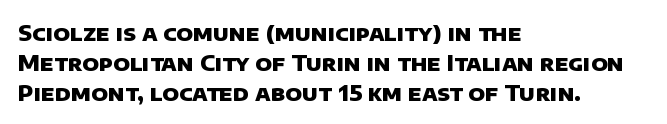
{"bold": "yes", "underline": "no", "align": "left", "line_spacing": "normal", "line_spacing_ratio": 1.36, "letter_spacing": "normal", "letter_spacing_em": 0.0, "glyph_px": 22}
